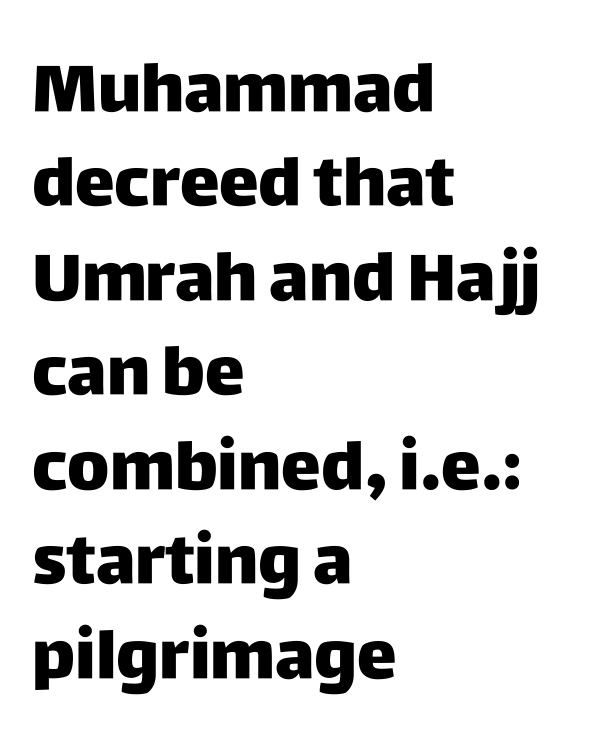
{"serif": "no", "italic": "no", "width": "normal", "stroke_contrast": "low", "x_height": "large", "monospaced": "no", "underline": "no", "align": "left", "line_spacing": "normal", "line_spacing_ratio": 1.41, "letter_spacing": "normal", "letter_spacing_em": 0.0, "glyph_px": 67}
